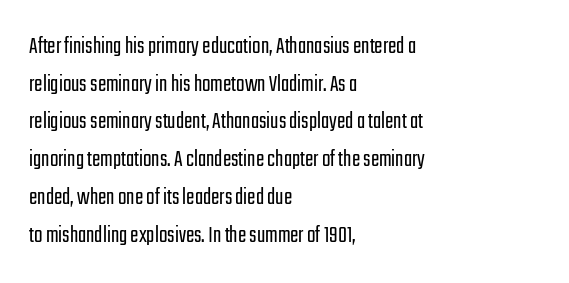
Q: Is the text bold? A: No.
Q: Is the text italic (slanted)? A: No, it is upright.
Q: Is the text underlined? A: No.
Q: How is the paragraph aligned? A: Left-aligned.
Q: Is the spacing between letters normal or unusually wide? A: Normal.
Q: Is the spacing between lines tight, normal or loose? A: Normal.
